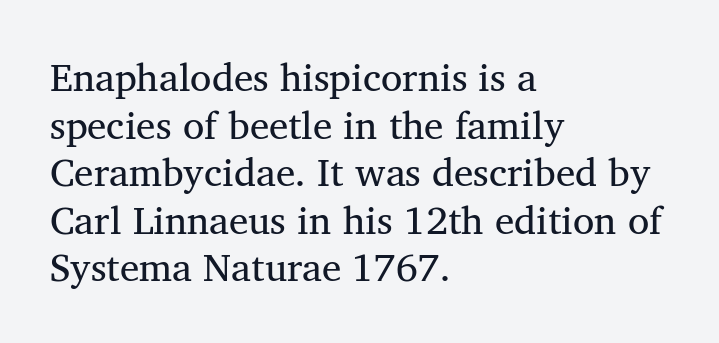
The image shows 39 px regular-weight serif type, upright; set left-aligned, line spacing 1.22x, normal letter spacing, not underlined; medium stroke contrast and a medium x-height.
